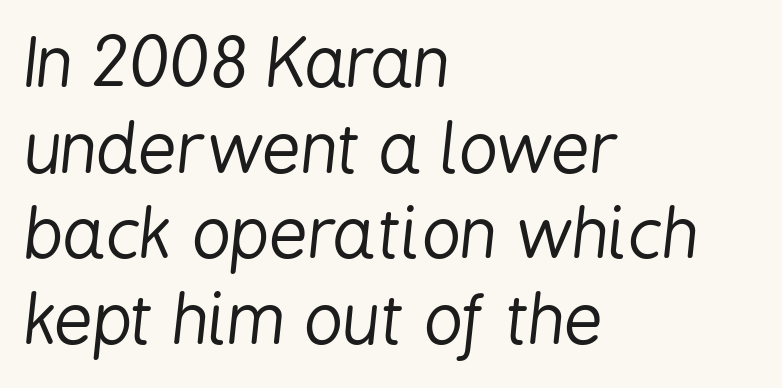
{"italic": "yes", "lean": "right", "slant_degrees": 6, "bold": "no", "weight": "regular", "width": "condensed", "stroke_contrast": "low", "x_height": "medium", "monospaced": "no", "underline": "no", "align": "left", "line_spacing": "normal", "line_spacing_ratio": 1.26, "letter_spacing": "normal", "letter_spacing_em": 0.0, "glyph_px": 68}
